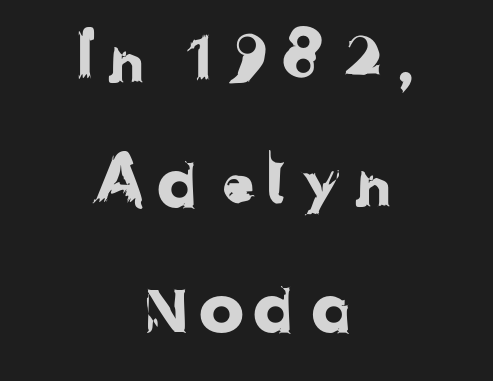
{"serif": "no", "width": "normal", "stroke_contrast": "low", "x_height": "medium", "monospaced": "no", "underline": "no", "align": "center", "line_spacing_ratio": 1.83, "glyph_px": 68}
